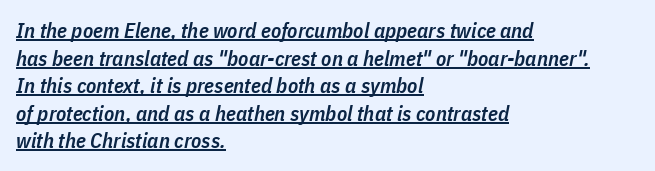
Q: Is the text bold? A: Semi-bold.
Q: Is the text italic (slanted)? A: Yes, it leans right by about 11 degrees.
Q: Is the text underlined? A: Yes.
Q: How is the paragraph aligned? A: Left-aligned.
Q: Is the spacing between letters normal or unusually wide? A: Normal.
Q: Is the spacing between lines tight, normal or loose? A: Normal.
